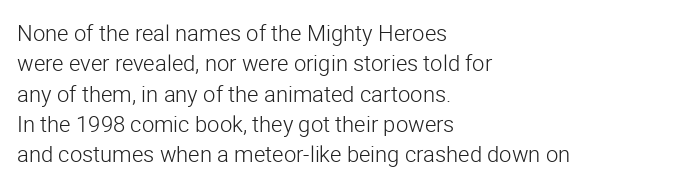
Q: Is the text bold? A: No.
Q: Is the text italic (slanted)? A: No, it is upright.
Q: Is the text underlined? A: No.
Q: How is the paragraph aligned? A: Left-aligned.
Q: Is the spacing between letters normal or unusually wide? A: Normal.
Q: Is the spacing between lines tight, normal or loose? A: Normal.
